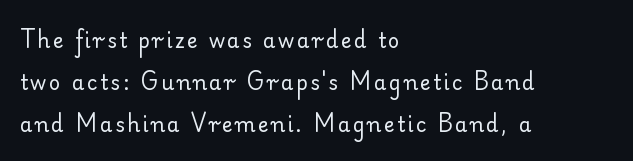
{"italic": "no", "bold": "no", "underline": "no", "align": "left", "line_spacing": "loose", "line_spacing_ratio": 2.1, "glyph_px": 20}
